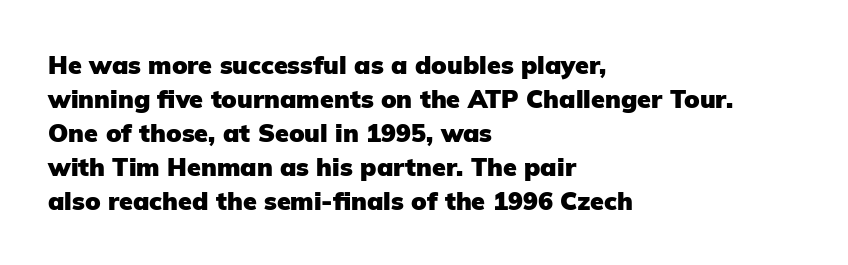
Q: Is the text bold? A: Yes.
Q: Is the text italic (slanted)? A: No, it is upright.
Q: Is the text underlined? A: No.
Q: How is the paragraph aligned? A: Left-aligned.
Q: Is the spacing between letters normal or unusually wide? A: Normal.
Q: Is the spacing between lines tight, normal or loose? A: Normal.
